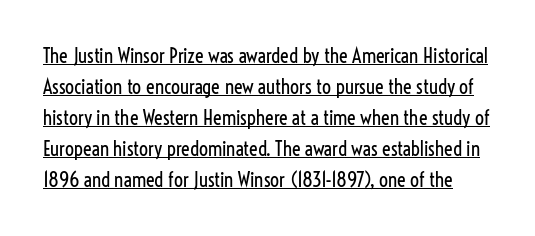
{"italic": "no", "bold": "no", "underline": "yes", "line_spacing": "normal", "line_spacing_ratio": 1.55, "letter_spacing": "normal", "letter_spacing_em": 0.0, "glyph_px": 20}
